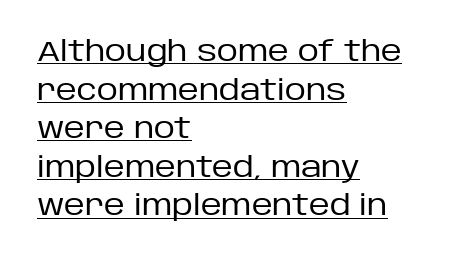
Q: Is the text bold? A: No.
Q: Is the text italic (slanted)? A: No, it is upright.
Q: Is the typeface a serif or a sans-serif typeface? A: Sans-serif.
Q: Is the text underlined? A: Yes.
Q: How is the paragraph aligned? A: Left-aligned.
Q: Is the spacing between letters normal or unusually wide? A: Normal.
Q: Is the spacing between lines tight, normal or loose? A: Normal.
Q: Width (condensed, normal, or wide)? A: Normal.
Q: Stroke contrast? A: Low.
Q: x-height? A: Large.
Q: Monospaced? A: No.
